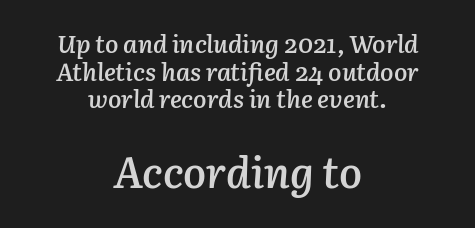
Q: Is the text bold? A: Semi-bold.
Q: Is the text italic (slanted)? A: Yes, it leans right by about 3 degrees.
Q: Is the text underlined? A: No.
Q: How is the paragraph aligned? A: Centered.
Q: Is the spacing between letters normal or unusually wide? A: Normal.
Q: Is the spacing between lines tight, normal or loose? A: Tight.
Q: Which block of text is set in a larger size, the first (top) or the second (bottom)? A: The second (bottom) one.
Q: Width (condensed, normal, or wide)? A: Normal.
Q: Stroke contrast? A: Low.
Q: x-height? A: Medium.
Q: Monospaced? A: No.
